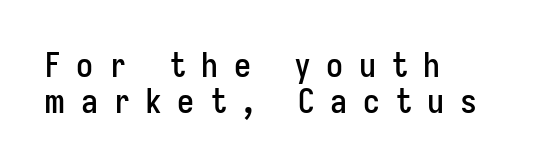
The image shows 34 px condensed sans-serif type, upright; set left-aligned, tight line spacing (1.07x), unusually wide letter spacing (+0.45 em), not underlined; low stroke contrast and a medium x-height.
